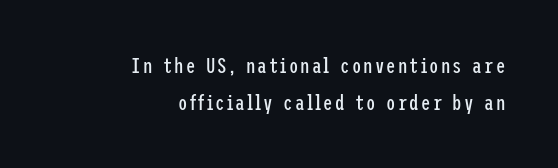
The glyphs are unaccompanied by any horizontal stroke below them. The typesetting does not lean heavy: it is not bold. A roman cut, with each character standing at attention. Every row of glyphs terminates at an identical x-position on the right.
